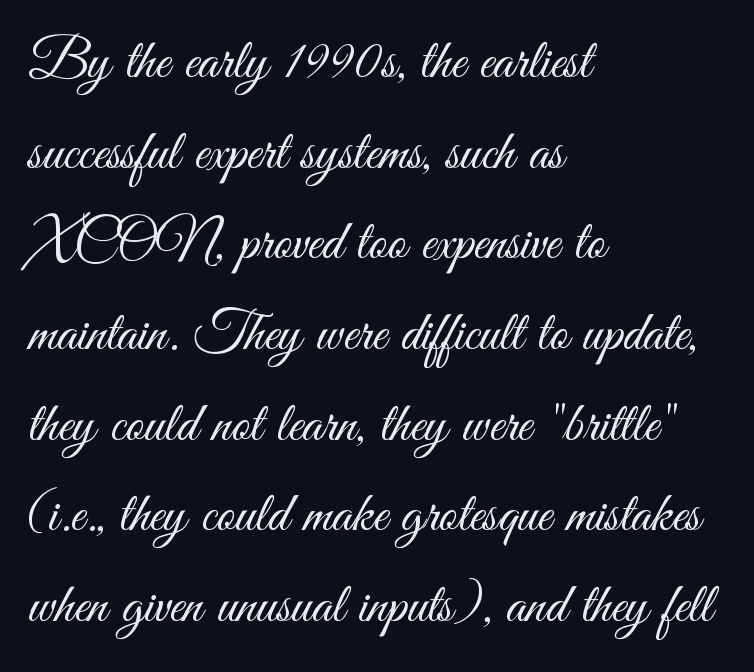
The image shows 57 px light, condensed sans-serif type; set left-aligned, normal line spacing (1.59x), normal letter spacing, not underlined; medium stroke contrast and a small x-height.
